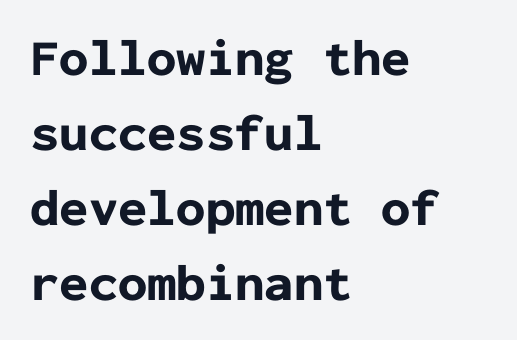
The image shows 52 px bold sans-serif type, upright, monospaced; set left-aligned, normal line spacing (1.44x), normal letter spacing, not underlined; low stroke contrast and a medium x-height.
